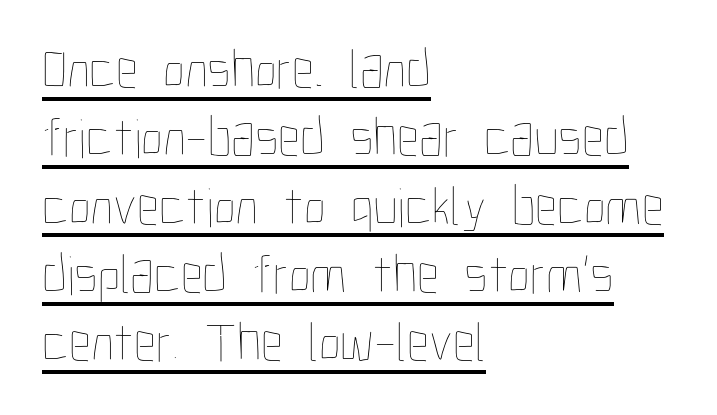
{"italic": "no", "bold": "no", "weight": "thin", "width": "condensed", "stroke_contrast": "low", "x_height": "medium", "monospaced": "no", "underline": "yes", "align": "left", "line_spacing_ratio": 1.22, "letter_spacing": "normal", "letter_spacing_em": 0.0, "glyph_px": 56}
